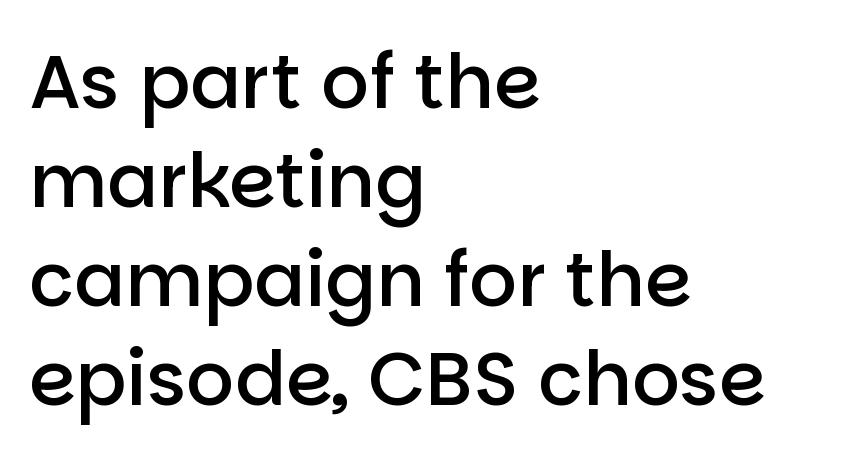
The face used here is a semibold: visibly heavier than regular, lighter than bold. Where is the straight margin? On the left. Compared with typical body copy, the letter spacing here is the same. Has an underline been added? It has not.
